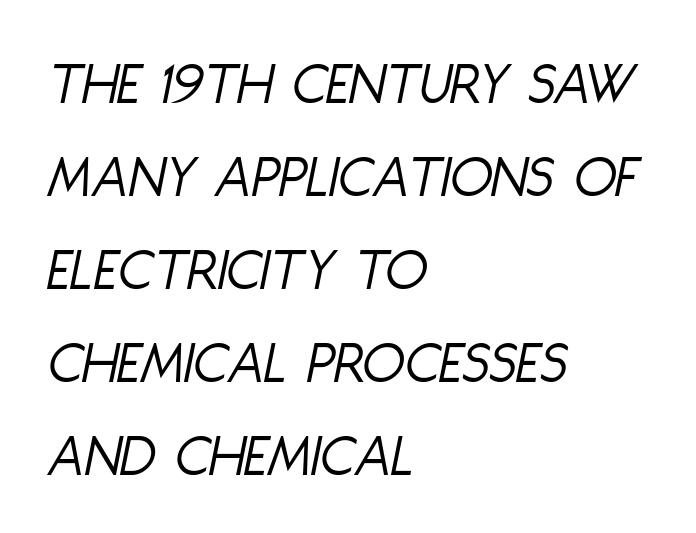
Q: Is the text bold? A: No.
Q: Is the text italic (slanted)? A: Yes, it leans right by about 11 degrees.
Q: Is the text underlined? A: No.
Q: How is the paragraph aligned? A: Left-aligned.
Q: Is the spacing between letters normal or unusually wide? A: Normal.
Q: Is the spacing between lines tight, normal or loose? A: Normal.
Q: Width (condensed, normal, or wide)? A: Condensed.
Q: Stroke contrast? A: Low.
Q: x-height? A: Large.
Q: Monospaced? A: No.
